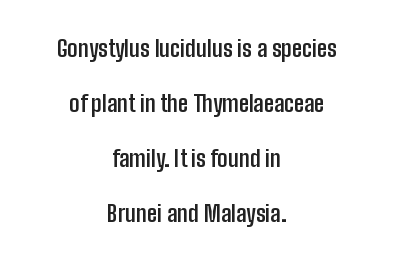
The image shows 23 px bold type, upright; set centered, loose line spacing (2.39x), normal letter spacing, not underlined.
